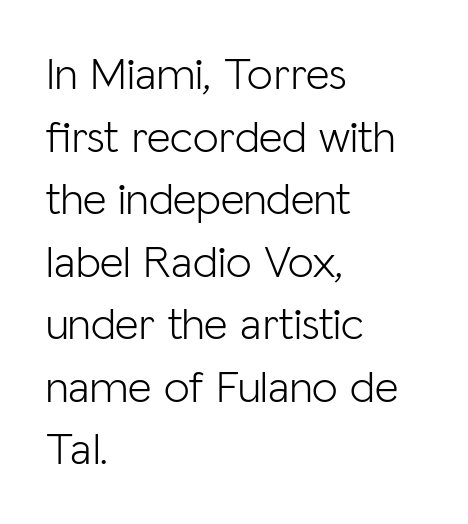
{"serif": "no", "italic": "no", "bold": "no", "weight": "light", "width": "normal", "stroke_contrast": "low", "x_height": "medium", "monospaced": "no", "underline": "no", "align": "left", "line_spacing": "normal", "line_spacing_ratio": 1.36, "letter_spacing": "normal", "letter_spacing_em": 0.0, "glyph_px": 46}
